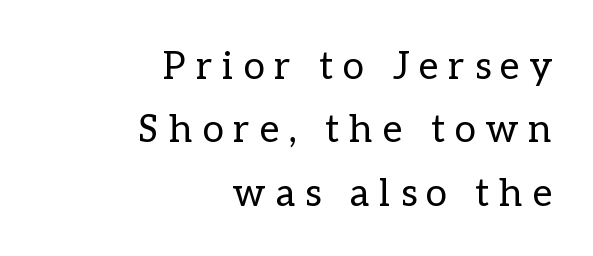
{"italic": "no", "bold": "no", "weight": "regular", "width": "normal", "stroke_contrast": "low", "x_height": "medium", "monospaced": "no", "underline": "no", "align": "right", "line_spacing": "normal", "line_spacing_ratio": 1.67, "letter_spacing": "wide", "letter_spacing_em": 0.27, "glyph_px": 38}
